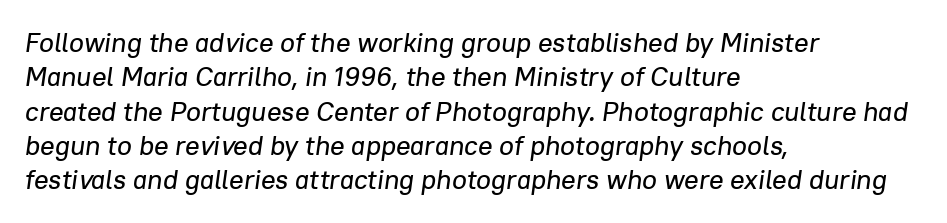
Line starts are locked; line ends wander. The foot of each line stays bare and open. The glyphs look as if they've been sheared to an angle. The rendering keeps characters at their native spacing. Vertical spacing — default.
